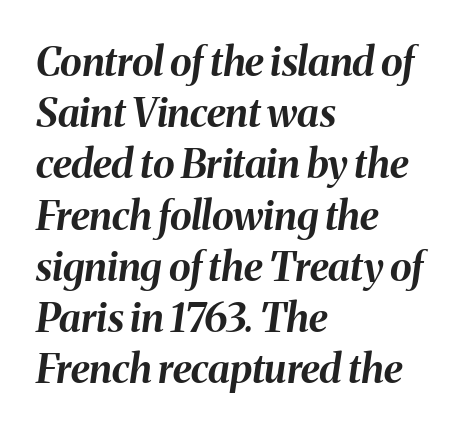
Q: Is the text bold? A: Yes.
Q: Is the text italic (slanted)? A: Yes, it leans right by about 8 degrees.
Q: Is the text underlined? A: No.
Q: How is the paragraph aligned? A: Left-aligned.
Q: Is the spacing between letters normal or unusually wide? A: Normal.
Q: Is the spacing between lines tight, normal or loose? A: Normal.
Q: Width (condensed, normal, or wide)? A: Normal.
Q: Stroke contrast? A: Medium.
Q: x-height? A: Medium.
Q: Monospaced? A: No.
